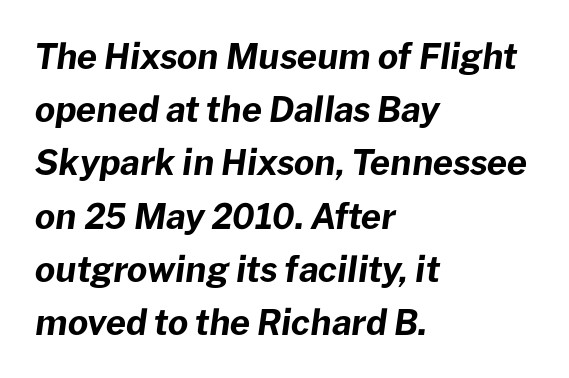
{"italic": "yes", "lean": "right", "slant_degrees": 8, "bold": "yes", "weight": "bold", "width": "normal", "stroke_contrast": "low", "x_height": "medium", "monospaced": "no", "underline": "no", "align": "left", "line_spacing": "normal", "line_spacing_ratio": 1.52, "letter_spacing": "normal", "letter_spacing_em": 0.0, "glyph_px": 35}
